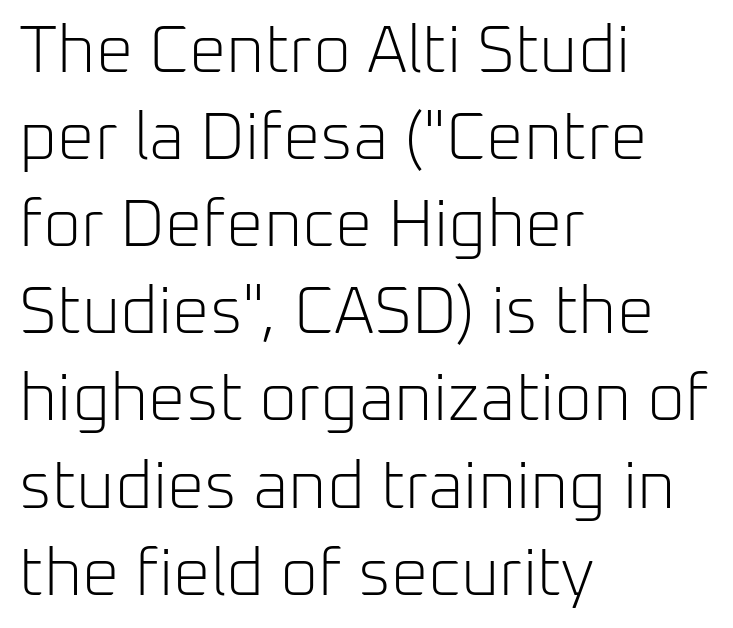
The image shows 66 px light sans-serif type, upright; set left-aligned, normal line spacing (1.32x), normal letter spacing, not underlined; low stroke contrast and a medium x-height.
